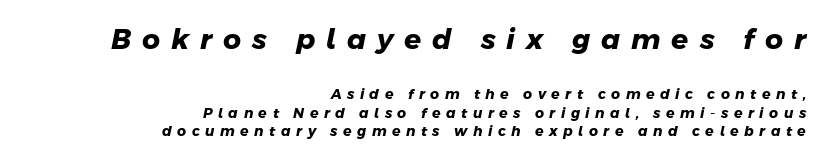
Q: Is the text bold? A: Yes.
Q: Is the typeface a serif or a sans-serif typeface? A: Sans-serif.
Q: Is the text underlined? A: No.
Q: How is the paragraph aligned? A: Right-aligned.
Q: Is the spacing between letters normal or unusually wide? A: Unusually wide.
Q: Is the spacing between lines tight, normal or loose? A: Normal.
Q: Which block of text is set in a larger size, the first (top) or the second (bottom)? A: The first (top) one.
Q: Width (condensed, normal, or wide)? A: Normal.
Q: Stroke contrast? A: Low.
Q: x-height? A: Medium.
Q: Monospaced? A: No.
